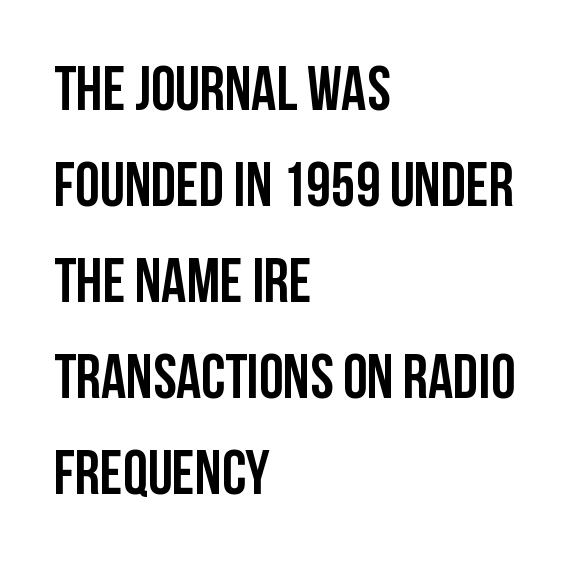
The image shows 62 px condensed sans-serif type, upright; set left-aligned, normal line spacing (1.55x), normal letter spacing, not underlined; low stroke contrast and a large x-height.
